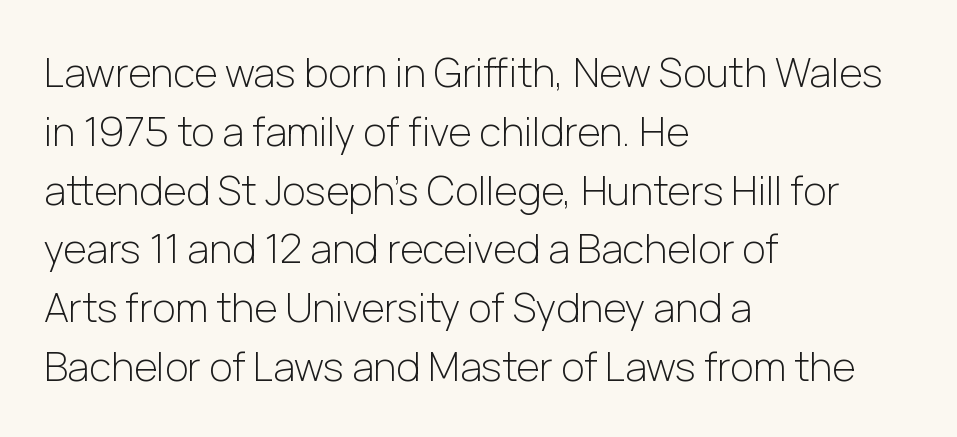
This is the regular roman posture of the typeface. Layout note: lines flush left. Look at the tracking — it's just the regular setting, nothing added. Spacing verdict: proportional, widths tailored to each character.
